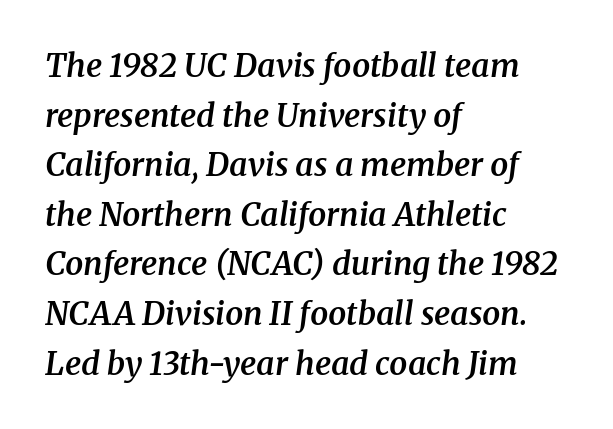
{"serif": "yes", "italic": "yes", "lean": "right", "slant_degrees": 8, "bold": "semi", "weight": "semibold", "width": "normal", "stroke_contrast": "medium", "x_height": "medium", "monospaced": "no", "underline": "no", "align": "left", "line_spacing": "normal", "line_spacing_ratio": 1.55, "letter_spacing": "normal", "letter_spacing_em": 0.0, "glyph_px": 32}
